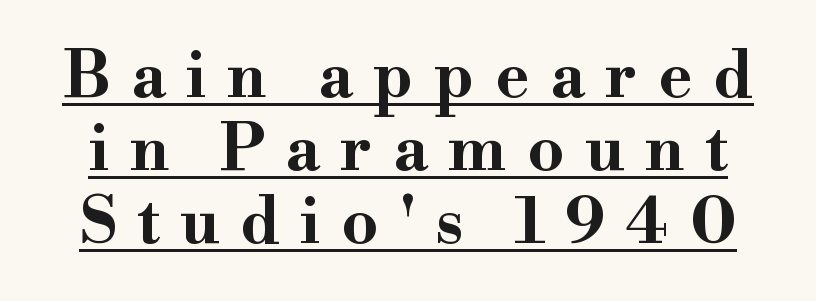
The image shows 64 px bold, wide serif type, upright; set tight line spacing (1.14x), unusually wide letter spacing (+0.32 em), underlined; high stroke contrast and a small x-height.
